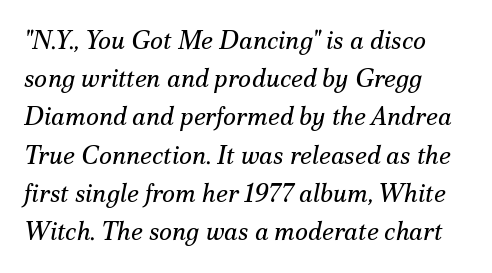
The image shows 25 px text type, italic (leaning right); set left-aligned, normal line spacing (1.53x), normal letter spacing, not underlined.
